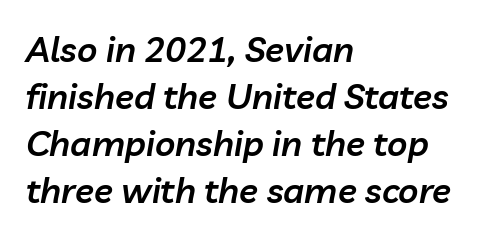
{"italic": "yes", "lean": "right", "slant_degrees": 10, "bold": "semi", "weight": "semibold", "width": "normal", "stroke_contrast": "low", "x_height": "medium", "monospaced": "no", "underline": "no", "align": "left", "line_spacing": "normal", "line_spacing_ratio": 1.34, "letter_spacing": "normal", "letter_spacing_em": 0.0, "glyph_px": 35}
